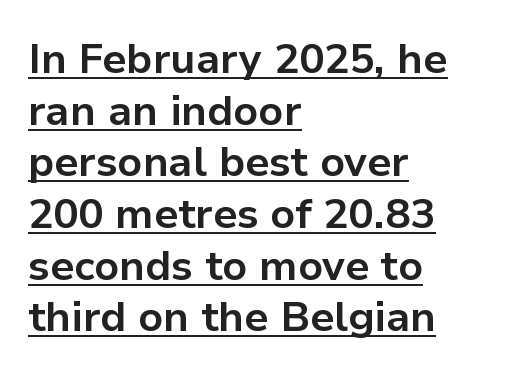
Q: Is the text bold? A: Yes.
Q: Is the text italic (slanted)? A: No, it is upright.
Q: Is the typeface a serif or a sans-serif typeface? A: Sans-serif.
Q: Is the text underlined? A: Yes.
Q: How is the paragraph aligned? A: Left-aligned.
Q: Is the spacing between letters normal or unusually wide? A: Normal.
Q: Width (condensed, normal, or wide)? A: Normal.
Q: Stroke contrast? A: Low.
Q: x-height? A: Medium.
Q: Monospaced? A: No.
